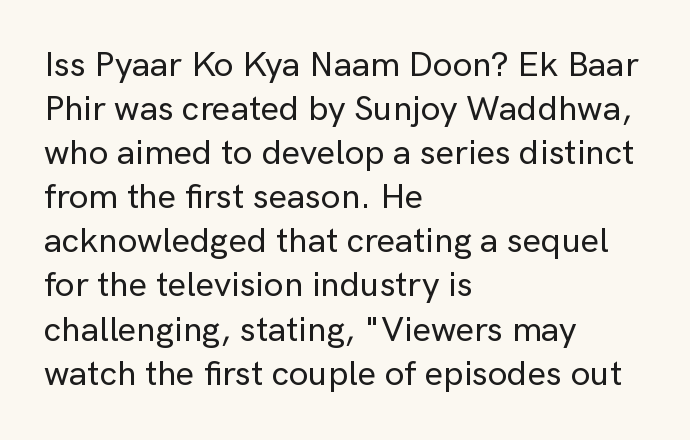
Q: Is the text italic (slanted)? A: No, it is upright.
Q: Is the typeface a serif or a sans-serif typeface? A: Sans-serif.
Q: Is the text underlined? A: No.
Q: How is the paragraph aligned? A: Left-aligned.
Q: Is the spacing between letters normal or unusually wide? A: Normal.
Q: Is the spacing between lines tight, normal or loose? A: Normal.
Q: Width (condensed, normal, or wide)? A: Normal.
Q: Stroke contrast? A: Low.
Q: x-height? A: Medium.
Q: Monospaced? A: No.
